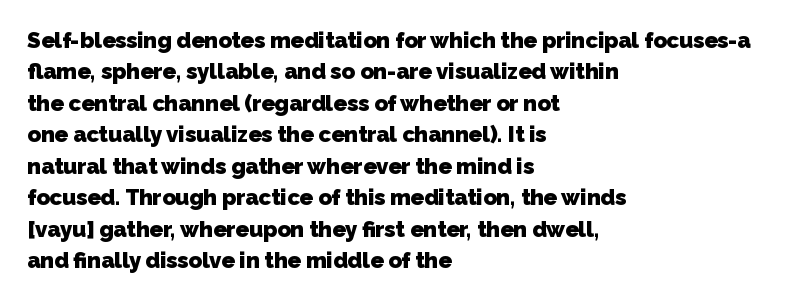
Students, this is bold: see how much ink each stroke carries. A typesetter would call this leading conventional body-copy spacing. A classic flush-left, rag-right setting is used for this passage. Does extra space separate the letters? No, they use regular spacing.
